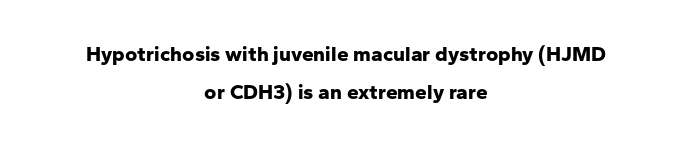
Inter-character spacing is left at the font's built-in metrics. The lines in this sample share a center point and differ in where they start and stop. Posture: vertical. Every letter is thick-stroked: bold, no question. Anything drawn beneath the words? Only blank space.
